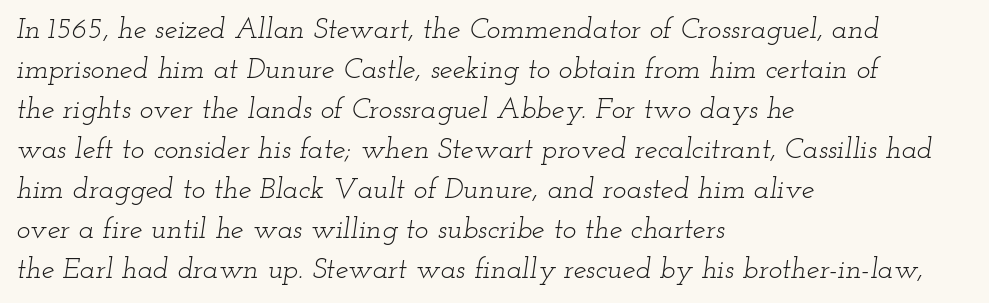
Q: Is the text bold? A: No.
Q: Is the text italic (slanted)? A: Yes, it leans right by about 12 degrees.
Q: Is the typeface a serif or a sans-serif typeface? A: Serif.
Q: Is the text underlined? A: No.
Q: How is the paragraph aligned? A: Left-aligned.
Q: Is the spacing between letters normal or unusually wide? A: Normal.
Q: Is the spacing between lines tight, normal or loose? A: Normal.
Q: Width (condensed, normal, or wide)? A: Wide.
Q: Stroke contrast? A: Low.
Q: x-height? A: Small.
Q: Monospaced? A: No.
